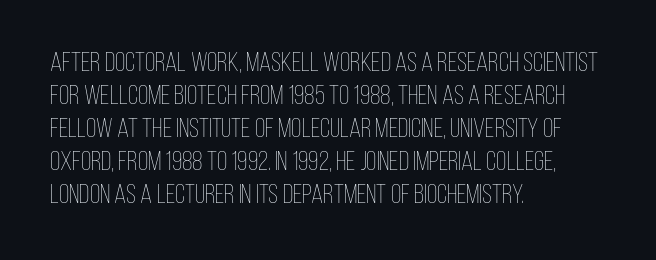
The image shows 27 px text type, upright; set left-aligned, line spacing 1.22x, normal letter spacing, not underlined.
